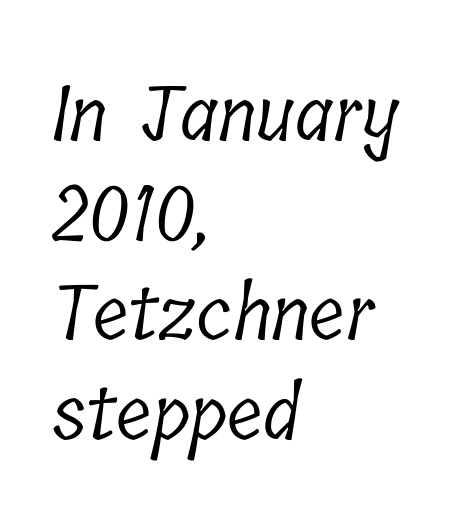
{"serif": "yes", "bold": "no", "weight": "light", "width": "condensed", "stroke_contrast": "low", "x_height": "medium", "monospaced": "no", "underline": "no", "align": "left", "line_spacing": "normal", "line_spacing_ratio": 1.31, "letter_spacing": "normal", "letter_spacing_em": 0.0, "glyph_px": 76}
